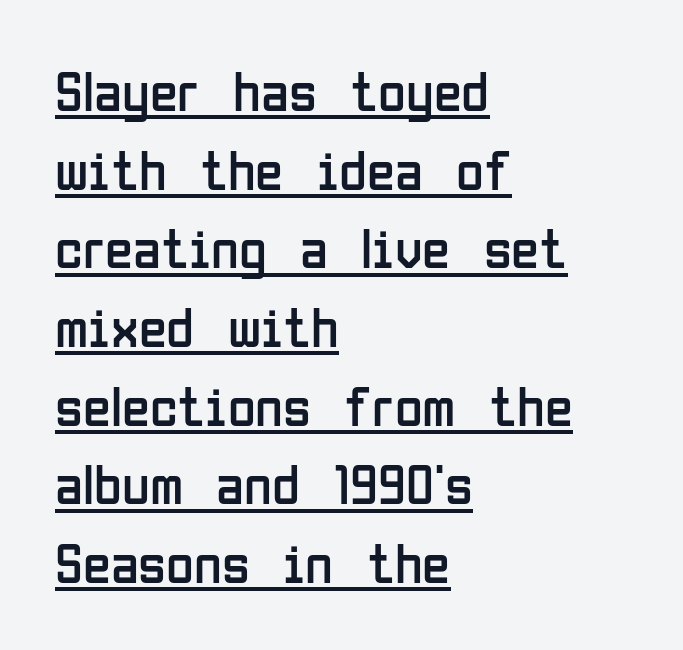
Q: Is the text bold? A: No.
Q: Is the text italic (slanted)? A: No, it is upright.
Q: Is the typeface a serif or a sans-serif typeface? A: Sans-serif.
Q: Is the text underlined? A: Yes.
Q: How is the paragraph aligned? A: Left-aligned.
Q: Is the spacing between letters normal or unusually wide? A: Normal.
Q: Is the spacing between lines tight, normal or loose? A: Normal.
Q: Width (condensed, normal, or wide)? A: Condensed.
Q: Stroke contrast? A: Low.
Q: x-height? A: Medium.
Q: Monospaced? A: No.
